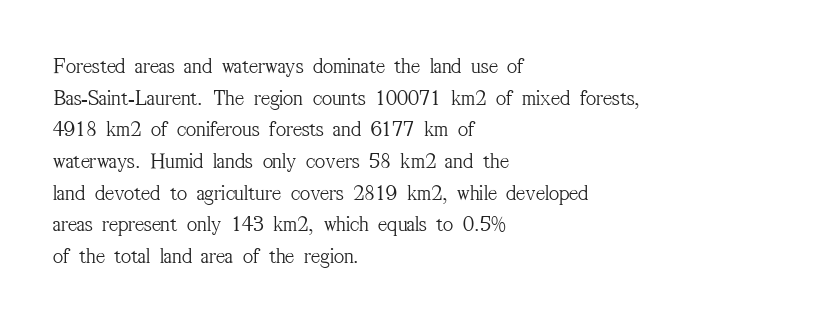
Q: Is the text bold? A: No.
Q: Is the text italic (slanted)? A: No, it is upright.
Q: Is the text underlined? A: No.
Q: How is the paragraph aligned? A: Left-aligned.
Q: Is the spacing between letters normal or unusually wide? A: Normal.
Q: Is the spacing between lines tight, normal or loose? A: Normal.
